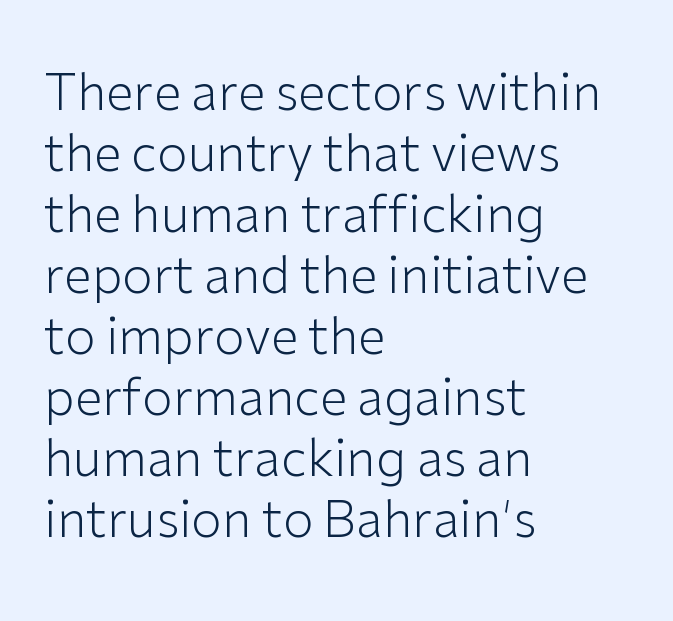
Q: Is the text bold? A: No.
Q: Is the text italic (slanted)? A: No, it is upright.
Q: Is the typeface a serif or a sans-serif typeface? A: Sans-serif.
Q: Is the text underlined? A: No.
Q: How is the paragraph aligned? A: Left-aligned.
Q: Is the spacing between letters normal or unusually wide? A: Normal.
Q: Width (condensed, normal, or wide)? A: Normal.
Q: Stroke contrast? A: Low.
Q: x-height? A: Medium.
Q: Monospaced? A: No.
